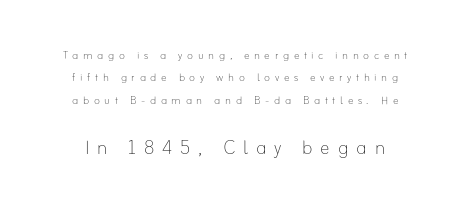
{"italic": "no", "bold": "no", "underline": "no", "line_spacing": "normal", "line_spacing_ratio": 1.59, "letter_spacing": "wide", "letter_spacing_em": 0.33, "larger_block": "second", "size_ratio": 1.71, "glyph_px": 24}
